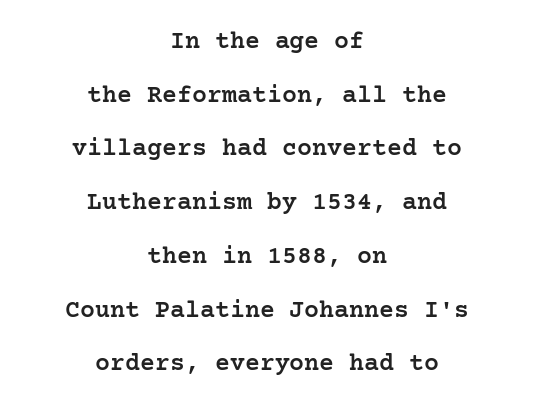
The image shows 25 px text type, upright; set centered, loose line spacing (2.15x), normal letter spacing, not underlined.
